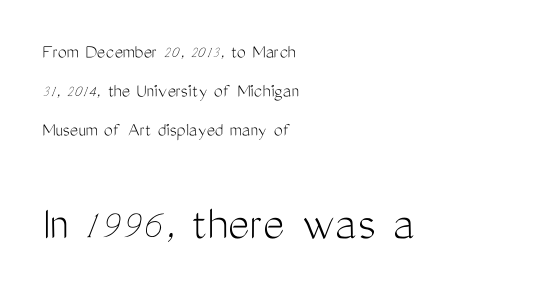
Q: Is the text bold? A: No.
Q: Is the text italic (slanted)? A: No, it is upright.
Q: Is the typeface a serif or a sans-serif typeface? A: Sans-serif.
Q: Is the text underlined? A: No.
Q: How is the paragraph aligned? A: Left-aligned.
Q: Is the spacing between letters normal or unusually wide? A: Normal.
Q: Is the spacing between lines tight, normal or loose? A: Loose.
Q: Which block of text is set in a larger size, the first (top) or the second (bottom)? A: The second (bottom) one.
Q: Width (condensed, normal, or wide)? A: Condensed.
Q: Stroke contrast? A: Medium.
Q: x-height? A: Medium.
Q: Monospaced? A: No.
